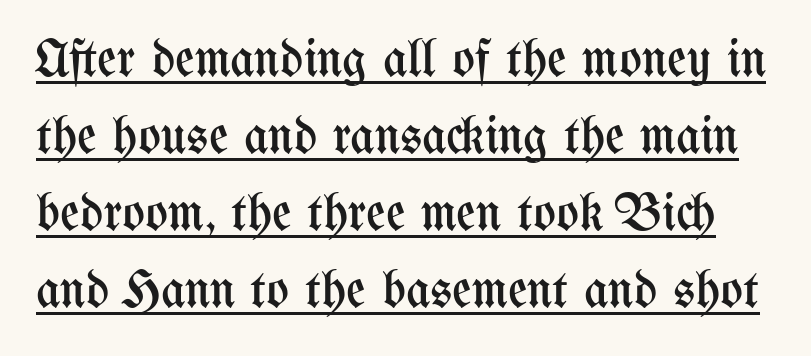
The image shows 53 px regular-weight, condensed type, upright; set normal line spacing (1.45x), normal letter spacing, underlined; medium stroke contrast and a medium x-height.
